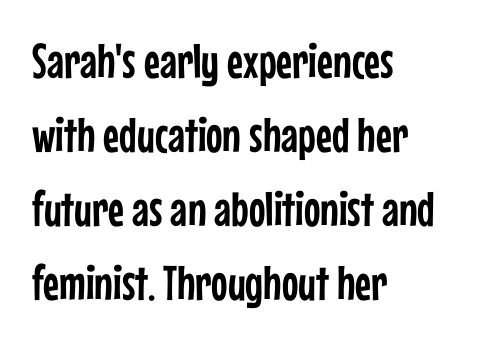
You could not count columns in this text — the font is proportionally spaced. These lines are set flush left with a ragged right edge. Compared with typical paragraphs, the rows here are spaced about the same. A bare baseline throughout the passage. Is this a sans? Yes — the strokes have no serifs. This is the regular roman posture of the typeface.
